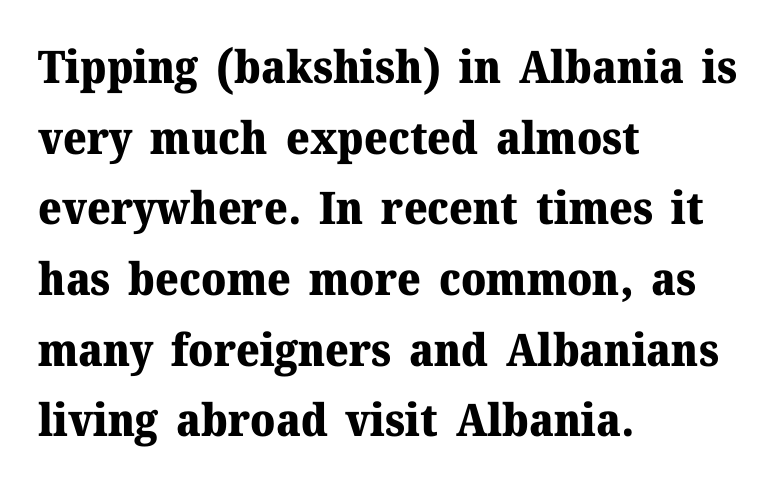
Q: Is the text bold? A: Yes.
Q: Is the text italic (slanted)? A: No, it is upright.
Q: Is the typeface a serif or a sans-serif typeface? A: Serif.
Q: Is the text underlined? A: No.
Q: How is the paragraph aligned? A: Left-aligned.
Q: Is the spacing between letters normal or unusually wide? A: Normal.
Q: Is the spacing between lines tight, normal or loose? A: Normal.
Q: Width (condensed, normal, or wide)? A: Normal.
Q: Stroke contrast? A: Medium.
Q: x-height? A: Medium.
Q: Monospaced? A: No.
